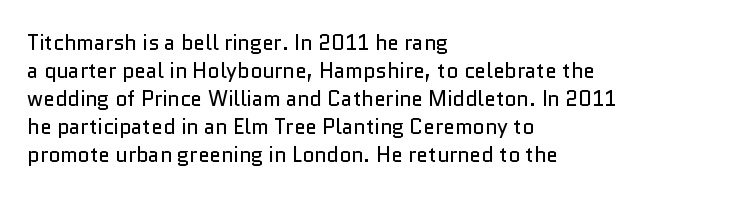
The paragraph has a hard left edge and a soft right edge. Rows of type keep a routine distance in the vertical direction. The letters sit at their default tracking, neither squeezed nor spread. Posture: vertical.
